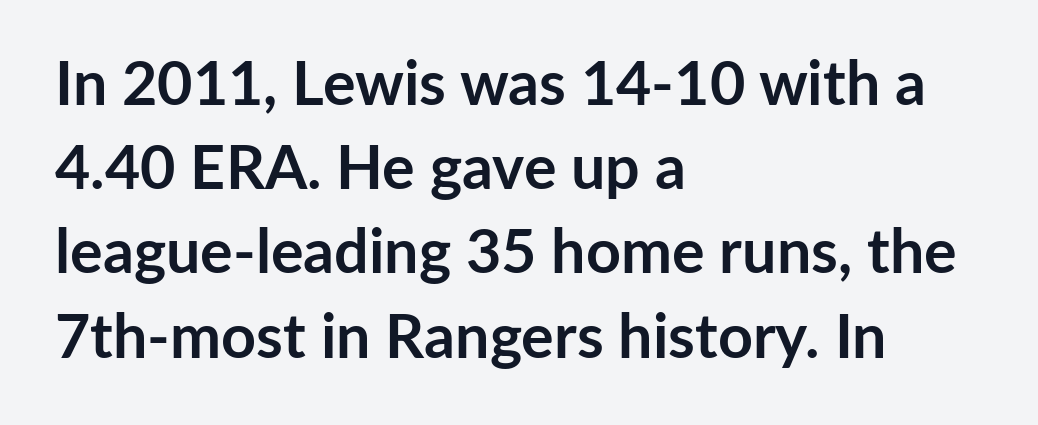
Q: Is the text bold? A: Yes.
Q: Is the text italic (slanted)? A: No, it is upright.
Q: Is the typeface a serif or a sans-serif typeface? A: Sans-serif.
Q: Is the text underlined? A: No.
Q: How is the paragraph aligned? A: Left-aligned.
Q: Is the spacing between letters normal or unusually wide? A: Normal.
Q: Is the spacing between lines tight, normal or loose? A: Normal.
Q: Width (condensed, normal, or wide)? A: Normal.
Q: Stroke contrast? A: Low.
Q: x-height? A: Medium.
Q: Monospaced? A: No.
